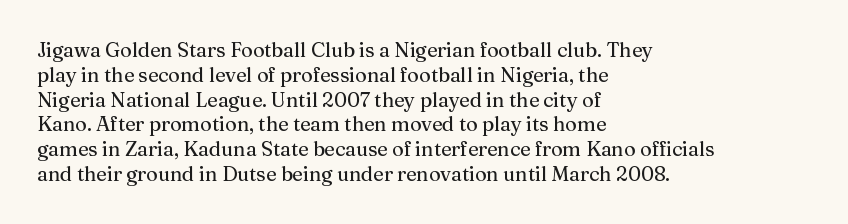
A roman cut, with each character standing at attention. The letters sit at their default tracking, neither squeezed nor spread. Compared with a centered layout, this one pins lines to the left instead. Clear beneath every line of the passage.
